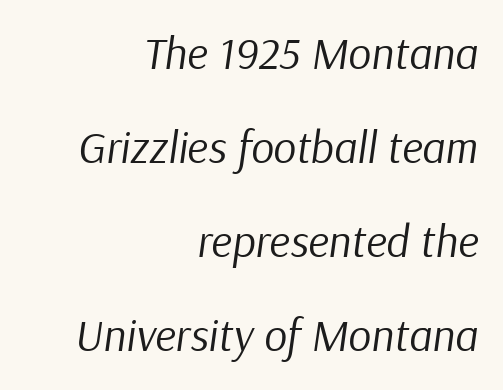
The image shows 45 px regular-weight type, italic (leaning right); set right-aligned, loose line spacing (2.09x), normal letter spacing, not underlined; low stroke contrast and a medium x-height.
